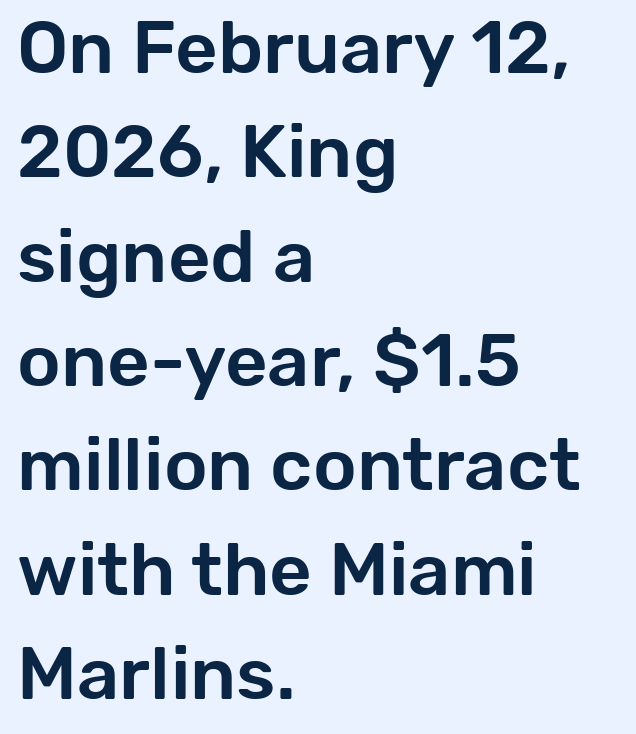
Q: Is the text italic (slanted)? A: No, it is upright.
Q: Is the typeface a serif or a sans-serif typeface? A: Sans-serif.
Q: Is the text underlined? A: No.
Q: How is the paragraph aligned? A: Left-aligned.
Q: Is the spacing between letters normal or unusually wide? A: Normal.
Q: Is the spacing between lines tight, normal or loose? A: Normal.
Q: Width (condensed, normal, or wide)? A: Normal.
Q: Stroke contrast? A: Low.
Q: x-height? A: Medium.
Q: Monospaced? A: No.
